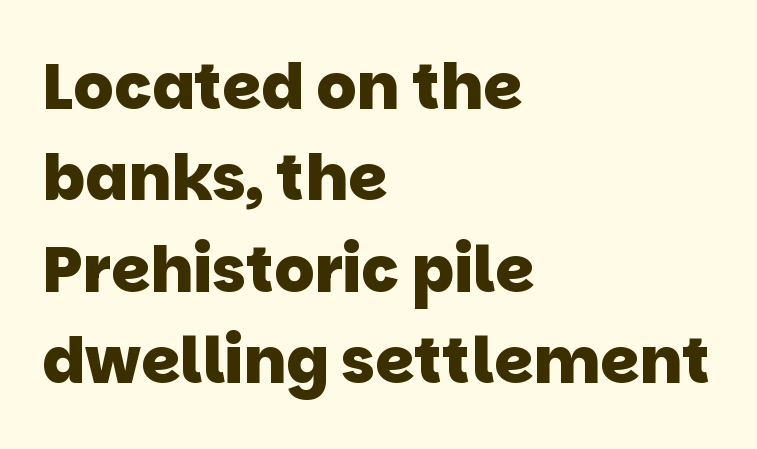
{"serif": "no", "bold": "yes", "weight": "heavy", "width": "normal", "stroke_contrast": "low", "x_height": "large", "monospaced": "no", "underline": "no", "align": "left", "line_spacing": "normal", "line_spacing_ratio": 1.45, "letter_spacing": "normal", "letter_spacing_em": 0.0, "glyph_px": 63}
